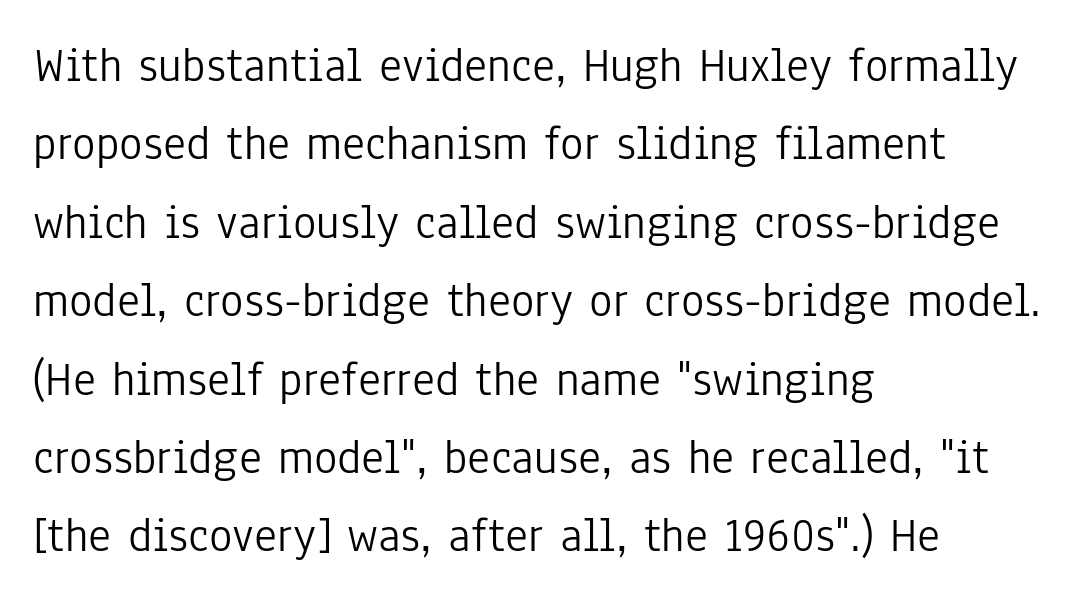
Q: Is the text bold? A: No.
Q: Is the text italic (slanted)? A: No, it is upright.
Q: Is the typeface a serif or a sans-serif typeface? A: Sans-serif.
Q: Is the text underlined? A: No.
Q: How is the paragraph aligned? A: Left-aligned.
Q: Is the spacing between letters normal or unusually wide? A: Normal.
Q: Is the spacing between lines tight, normal or loose? A: Normal.
Q: Width (condensed, normal, or wide)? A: Condensed.
Q: Stroke contrast? A: Low.
Q: x-height? A: Medium.
Q: Monospaced? A: No.
